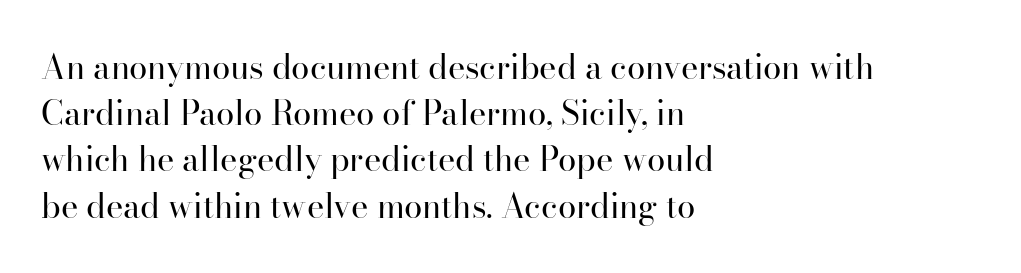
Q: Is the text bold? A: No.
Q: Is the text italic (slanted)? A: No, it is upright.
Q: Is the typeface a serif or a sans-serif typeface? A: Serif.
Q: Is the text underlined? A: No.
Q: How is the paragraph aligned? A: Left-aligned.
Q: Is the spacing between letters normal or unusually wide? A: Normal.
Q: Is the spacing between lines tight, normal or loose? A: Normal.
Q: Width (condensed, normal, or wide)? A: Normal.
Q: Stroke contrast? A: High.
Q: x-height? A: Small.
Q: Monospaced? A: No.
